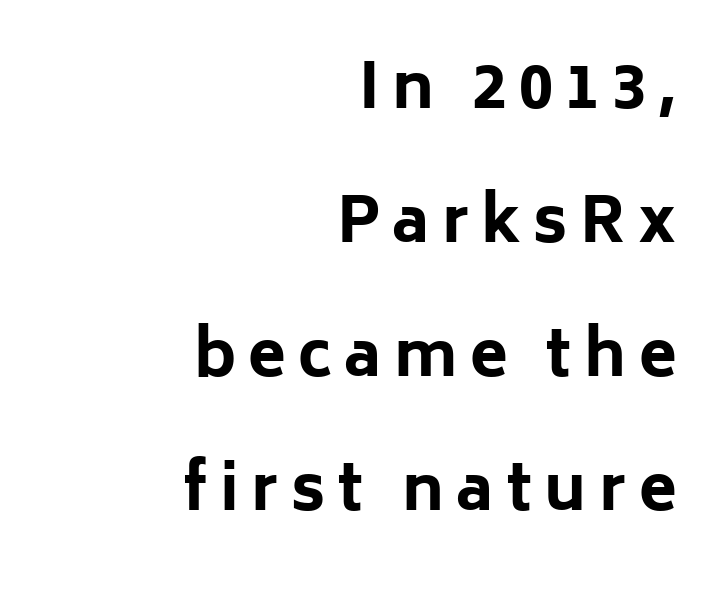
Q: Is the text bold? A: Yes.
Q: Is the text italic (slanted)? A: No, it is upright.
Q: Is the typeface a serif or a sans-serif typeface? A: Sans-serif.
Q: Is the text underlined? A: No.
Q: How is the paragraph aligned? A: Right-aligned.
Q: Is the spacing between letters normal or unusually wide? A: Unusually wide.
Q: Is the spacing between lines tight, normal or loose? A: Loose.
Q: Width (condensed, normal, or wide)? A: Normal.
Q: Stroke contrast? A: Low.
Q: x-height? A: Medium.
Q: Monospaced? A: No.
